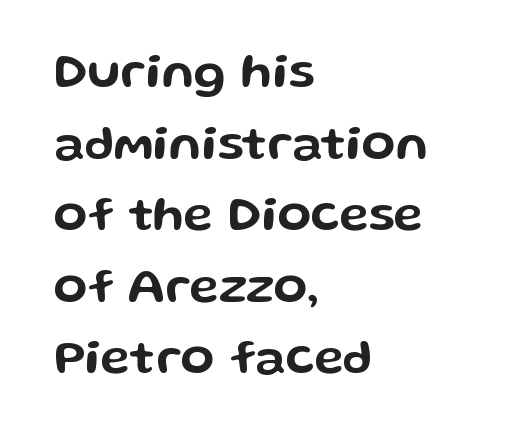
{"serif": "no", "italic": "no", "width": "wide", "stroke_contrast": "low", "x_height": "medium", "monospaced": "no", "underline": "no", "align": "left", "line_spacing": "normal", "line_spacing_ratio": 1.46, "letter_spacing": "normal", "letter_spacing_em": 0.0, "glyph_px": 49}
